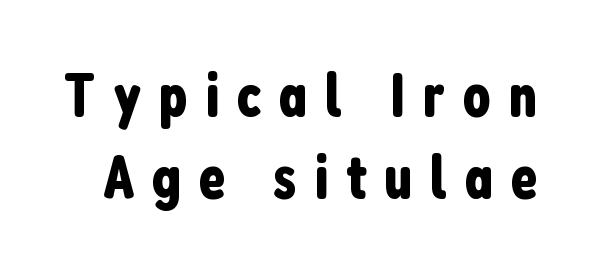
{"serif": "no", "italic": "no", "width": "condensed", "stroke_contrast": "low", "x_height": "medium", "monospaced": "no", "underline": "no", "line_spacing": "normal", "line_spacing_ratio": 1.32, "letter_spacing": "wide", "letter_spacing_em": 0.28, "glyph_px": 62}
